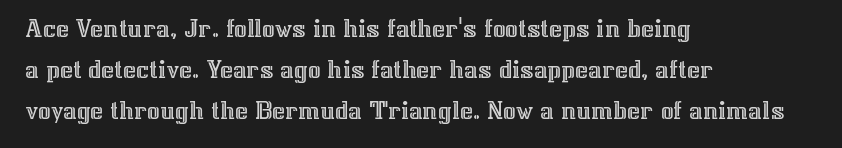
{"italic": "no", "width": "normal", "x_height": "medium", "monospaced": "no", "underline": "no", "align": "left", "line_spacing": "normal", "line_spacing_ratio": 1.47, "letter_spacing": "normal", "letter_spacing_em": 0.0, "glyph_px": 28}
